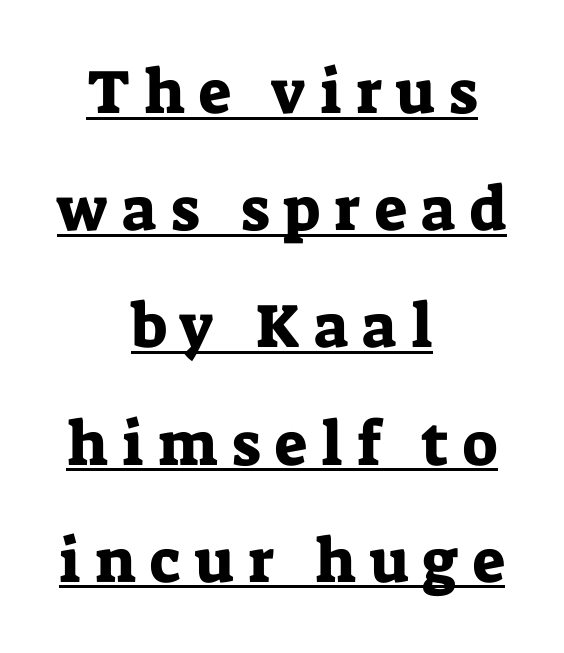
{"serif": "yes", "italic": "no", "width": "normal", "stroke_contrast": "low", "x_height": "medium", "monospaced": "no", "underline": "yes", "align": "center", "line_spacing_ratio": 1.89, "letter_spacing": "wide", "letter_spacing_em": 0.23, "glyph_px": 62}
